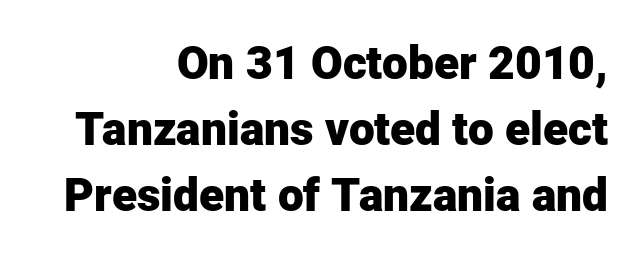
The image shows 46 px heavy sans-serif type, upright; set right-aligned, normal line spacing (1.44x), normal letter spacing, not underlined; low stroke contrast and a medium x-height.
